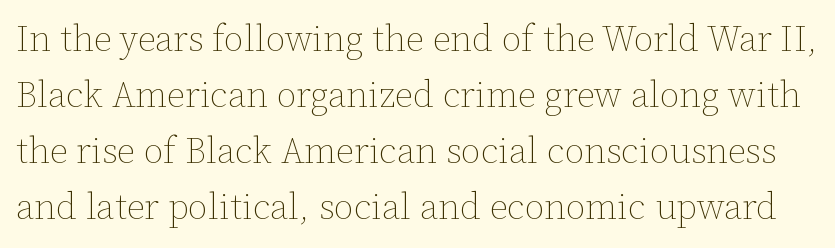
{"italic": "no", "bold": "no", "weight": "thin", "width": "normal", "stroke_contrast": "low", "x_height": "medium", "monospaced": "no", "underline": "no", "line_spacing": "normal", "line_spacing_ratio": 1.56, "letter_spacing": "normal", "letter_spacing_em": 0.0, "glyph_px": 36}
